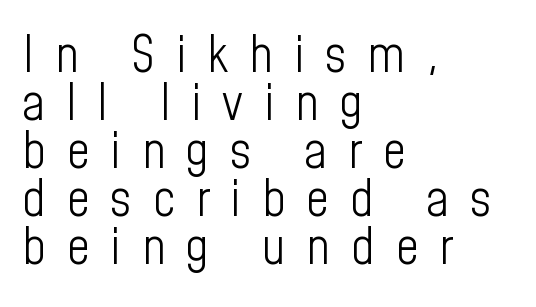
{"serif": "no", "italic": "no", "bold": "no", "weight": "light", "width": "condensed", "stroke_contrast": "low", "x_height": "medium", "monospaced": "no", "underline": "no", "align": "left", "line_spacing": "tight", "line_spacing_ratio": 0.96, "letter_spacing": "wide", "letter_spacing_em": 0.42, "glyph_px": 50}
